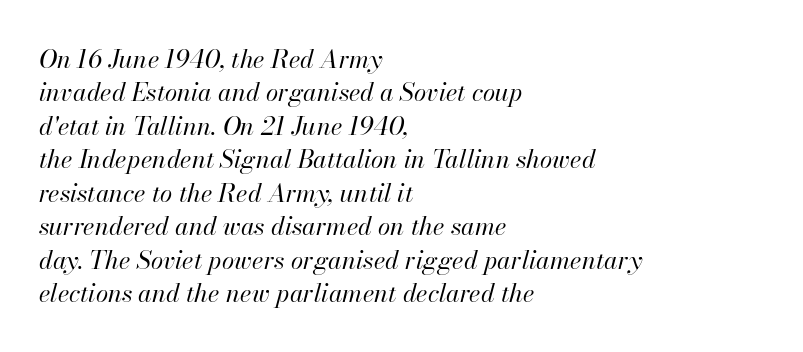
The image shows 25 px text type, italic (leaning right); set left-aligned, normal line spacing (1.34x), normal letter spacing, not underlined.
